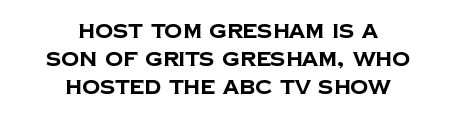
Heavy-handed strokes throughout: this text is bold. Quick note: interline space is typical. The rag falls on both sides of this text block equally. The gap between lines stays unmarked. Caption: standard tracking, unaltered.
